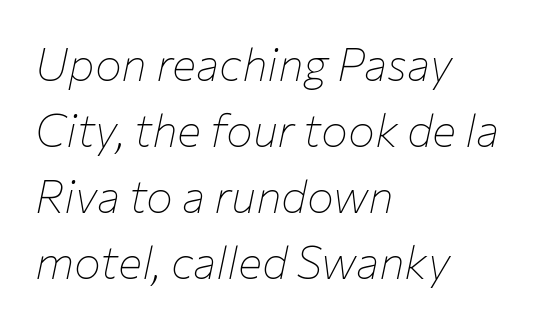
It's the slanting kind of type. Descender tails drop into unmarked territory. The strokes are not fattened; the text isn't bold. These lines sit exactly where default settings would place them. Glyph-to-glyph distance matches everyday printed text. Visually the block forms a straight wall on the left and a jagged coastline on the right.
